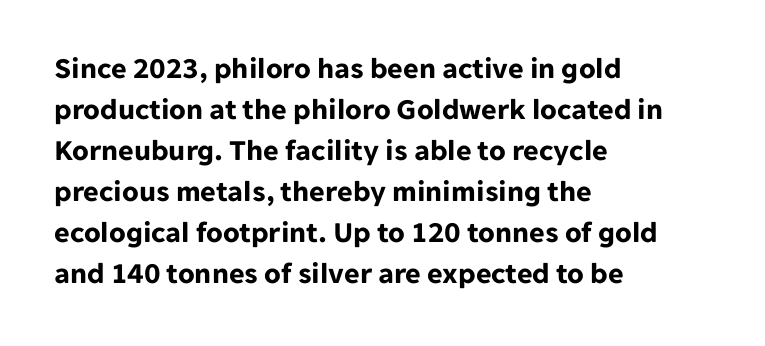
{"serif": "no", "italic": "no", "bold": "yes", "weight": "bold", "width": "normal", "stroke_contrast": "low", "x_height": "medium", "monospaced": "no", "underline": "no", "align": "left", "line_spacing": "normal", "line_spacing_ratio": 1.37, "letter_spacing": "normal", "letter_spacing_em": 0.0, "glyph_px": 30}
